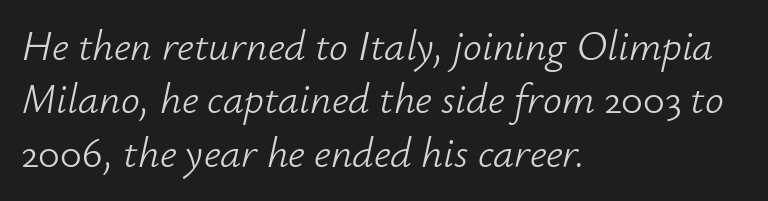
The image shows 42 px light type, italic (leaning right); set left-aligned, normal line spacing (1.27x), normal letter spacing, not underlined; low stroke contrast and a small x-height.
